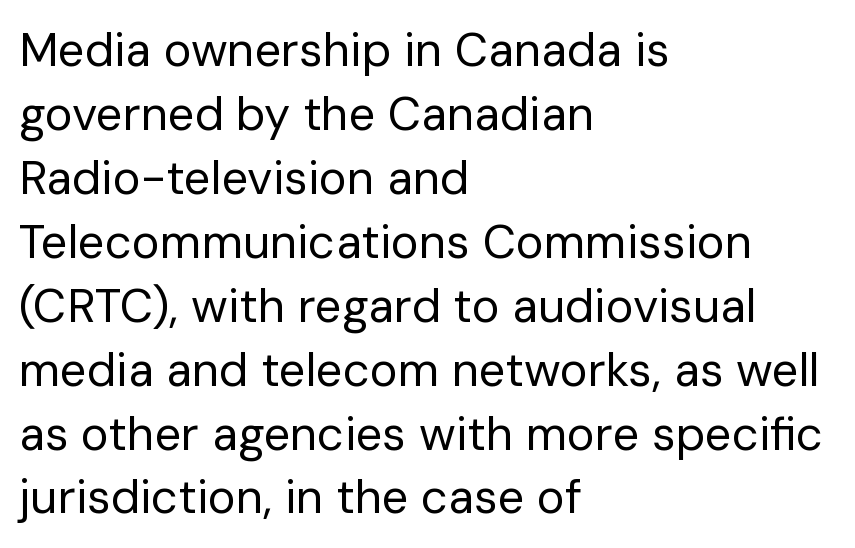
The image shows 47 px regular-weight sans-serif type, upright; set left-aligned, normal line spacing (1.36x), normal letter spacing, not underlined; low stroke contrast and a medium x-height.
